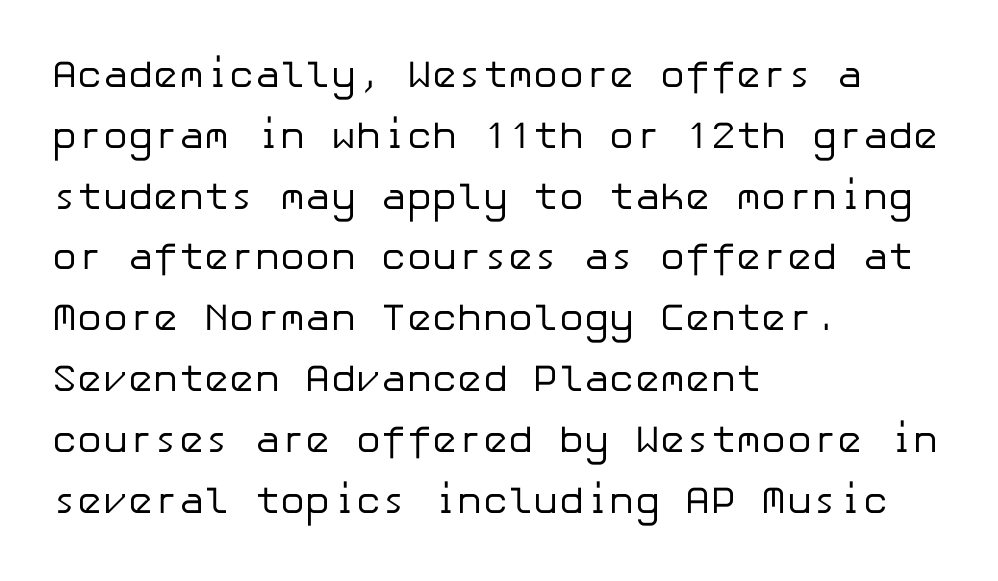
{"serif": "no", "italic": "no", "bold": "no", "weight": "regular", "width": "normal", "stroke_contrast": "low", "x_height": "medium", "underline": "no", "align": "left", "line_spacing": "normal", "line_spacing_ratio": 1.6, "letter_spacing": "normal", "letter_spacing_em": 0.0, "glyph_px": 38}
